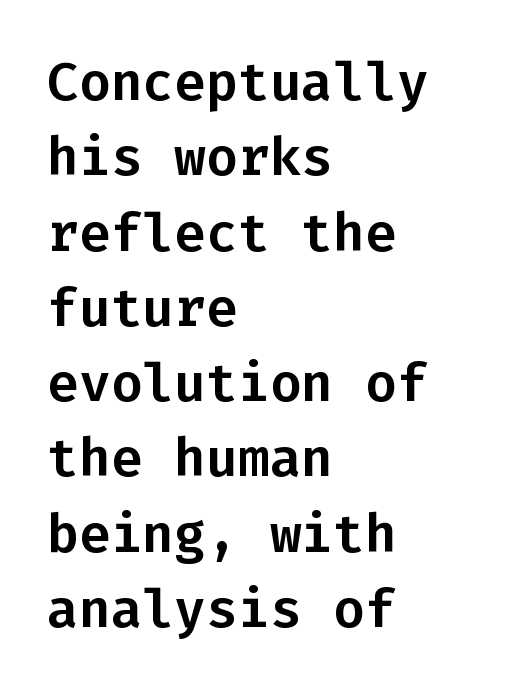
You could count columns in this text — the font is strictly monospaced. If you drew a line through each stem, it would be perfectly vertical. This block has exactly the height ordinary leading produces. Alignment: flush left. The glyphs in this specimen are sans serif.
